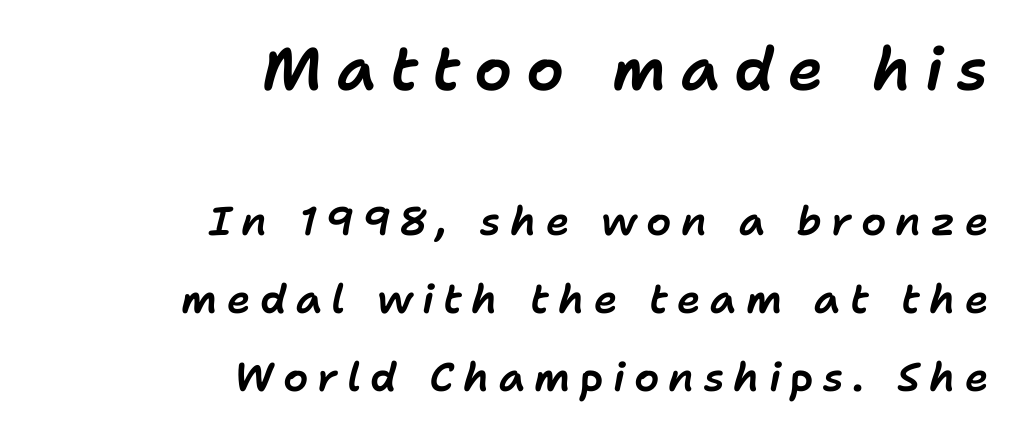
Each letter keeps its own natural width here, so spacing adapts to shape. The paragraph shown leans on its right margin. Designer's note — italics engaged. The earlier block is typeset at a bigger size than the later block. Only glyphs here, with clear space below each row.
